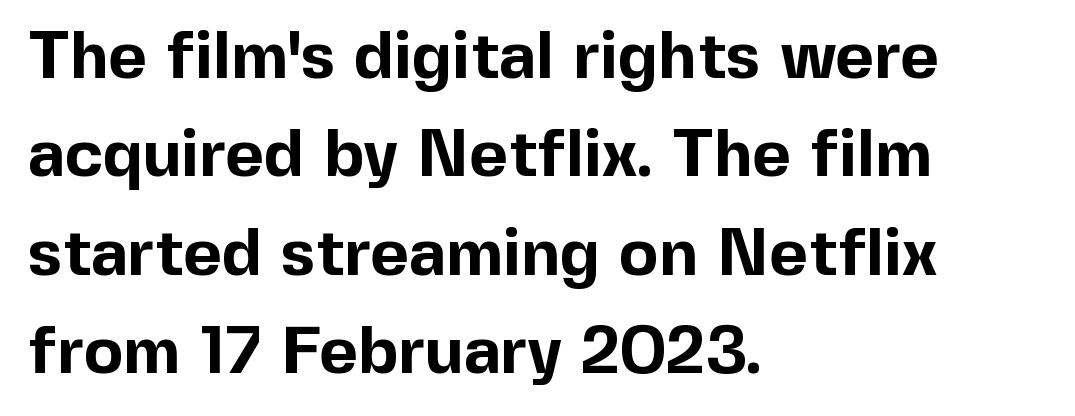
Q: Is the text bold? A: Yes.
Q: Is the text italic (slanted)? A: No, it is upright.
Q: Is the typeface a serif or a sans-serif typeface? A: Sans-serif.
Q: Is the text underlined? A: No.
Q: How is the paragraph aligned? A: Left-aligned.
Q: Is the spacing between letters normal or unusually wide? A: Normal.
Q: Is the spacing between lines tight, normal or loose? A: Normal.
Q: Width (condensed, normal, or wide)? A: Normal.
Q: x-height? A: Medium.
Q: Monospaced? A: No.
